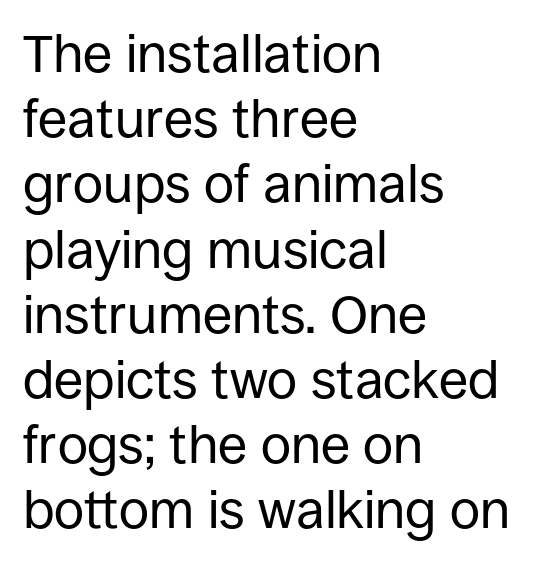
Q: Is the text bold? A: No.
Q: Is the text italic (slanted)? A: No, it is upright.
Q: Is the typeface a serif or a sans-serif typeface? A: Sans-serif.
Q: Is the text underlined? A: No.
Q: How is the paragraph aligned? A: Left-aligned.
Q: Is the spacing between letters normal or unusually wide? A: Normal.
Q: Width (condensed, normal, or wide)? A: Normal.
Q: Stroke contrast? A: Low.
Q: x-height? A: Large.
Q: Monospaced? A: No.
